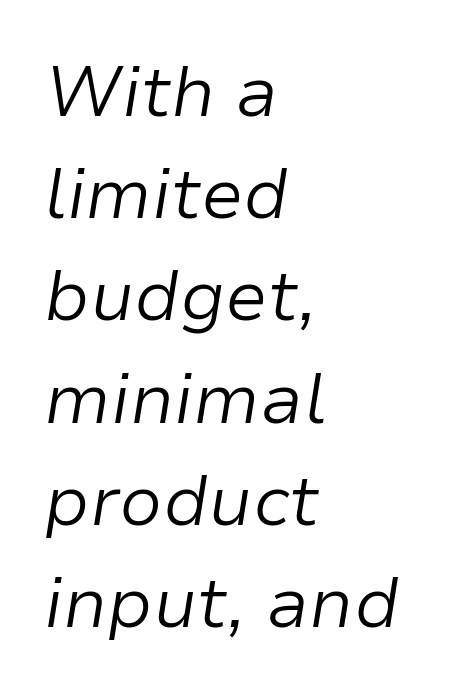
Is the block centered? No — it sits flush against the left margin. The face used here has a pronounced slope to its letters. A normal amount of white space separates one row of letters from the next. No word sits above an underline. Stems here are at most as thick as an everyday book face.
